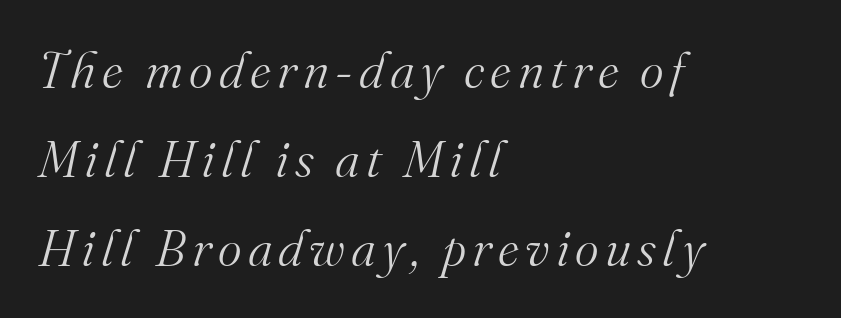
The space directly below the letters is spotless. The passage shown is typed in a proportional face where columns would drift. Reading down the block, your eye returns to a fixed left position each line. Serif or sans? Serif — the stroke terminals have little feet. Weight: in the light-to-regular range.
